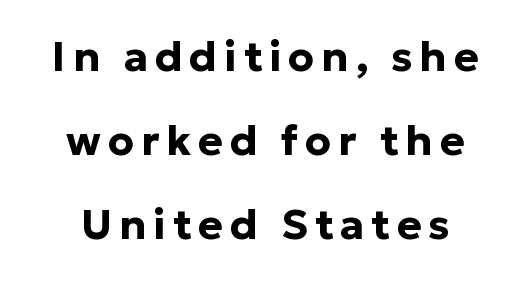
The image shows 42 px bold sans-serif type, upright; set centered, loose line spacing (2.0x), not underlined; low stroke contrast and a medium x-height.
